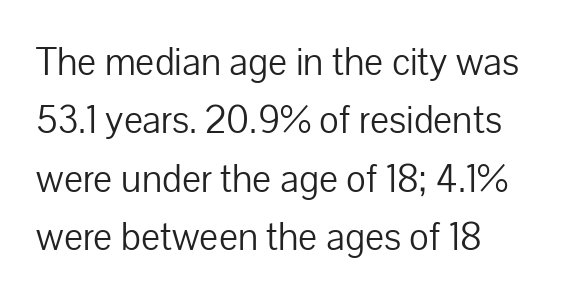
{"serif": "no", "italic": "no", "bold": "no", "weight": "light", "width": "normal", "stroke_contrast": "low", "x_height": "medium", "monospaced": "no", "underline": "no", "align": "left", "line_spacing": "normal", "line_spacing_ratio": 1.46, "letter_spacing": "normal", "letter_spacing_em": 0.0, "glyph_px": 40}
